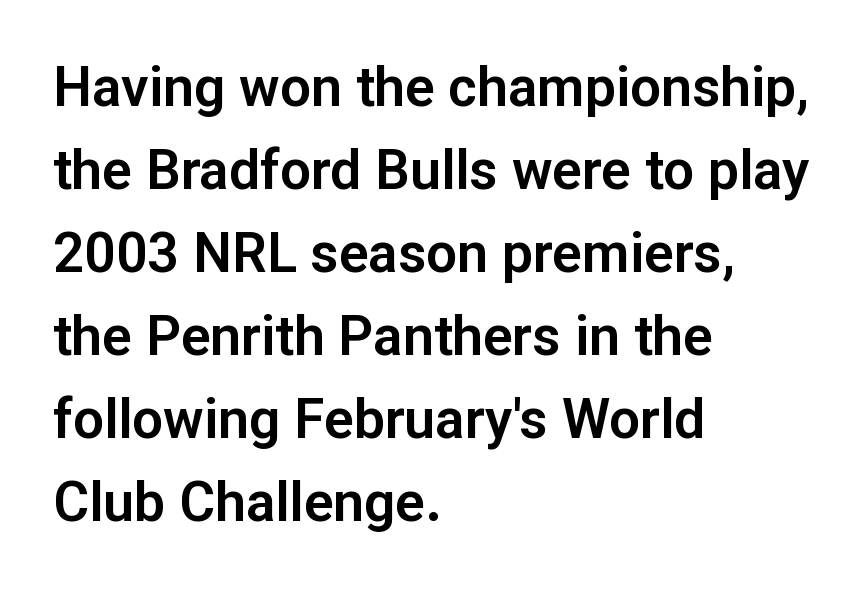
The image shows 55 px sans-serif type, upright; set left-aligned, normal line spacing (1.51x), normal letter spacing, not underlined; low stroke contrast and a medium x-height.
